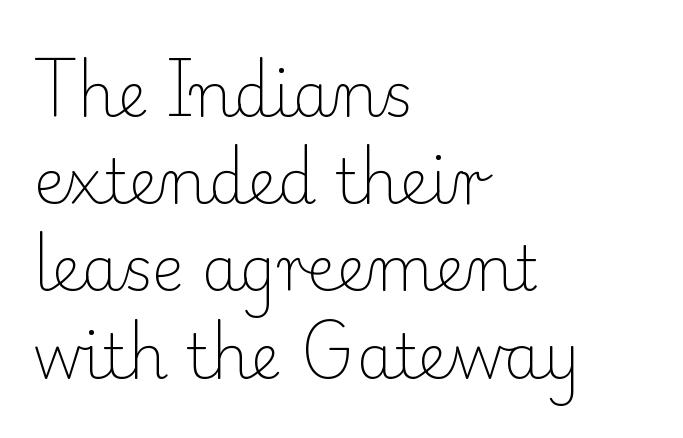
{"serif": "yes", "italic": "no", "bold": "no", "weight": "light", "width": "normal", "stroke_contrast": "low", "x_height": "small", "monospaced": "no", "underline": "no", "align": "left", "line_spacing": "normal", "line_spacing_ratio": 1.43, "letter_spacing": "normal", "letter_spacing_em": 0.0, "glyph_px": 61}
